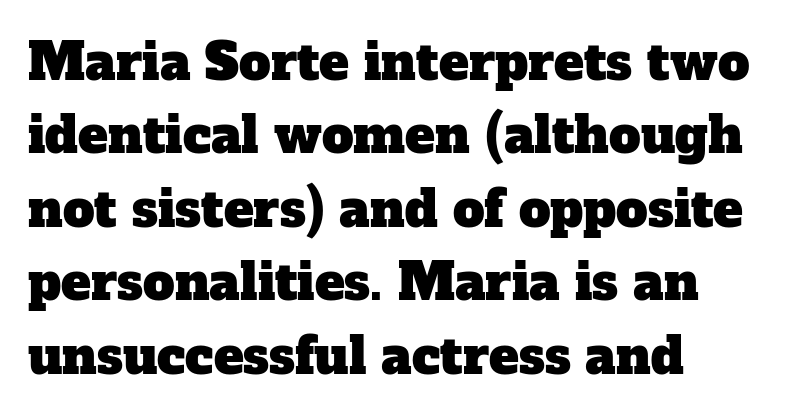
Each letter keeps its own natural width here, so spacing adapts to shape. Visually the block forms a straight wall on the left and a jagged coastline on the right. Serif or sans? Serif — the stroke terminals have little feet. The type is set solid horizontally, with unmodified tracking. The lines sit at an ordinary, default distance from one another. Bare-footed words on every line.
